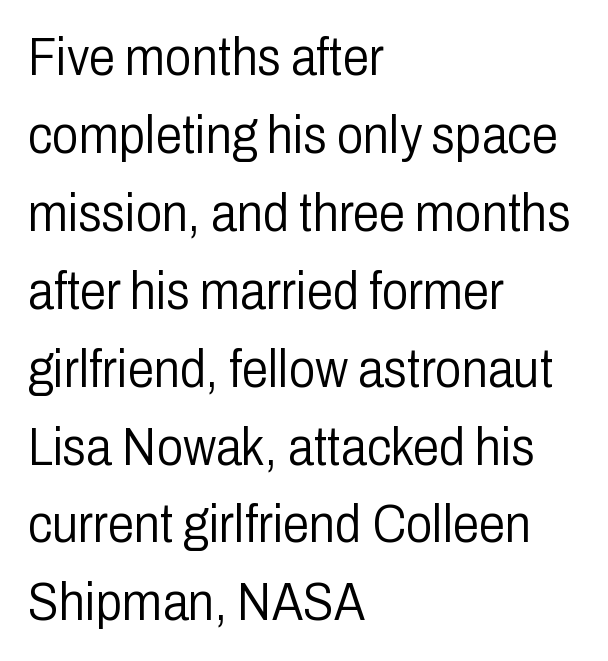
Q: Is the text bold? A: No.
Q: Is the text italic (slanted)? A: No, it is upright.
Q: Is the typeface a serif or a sans-serif typeface? A: Sans-serif.
Q: Is the text underlined? A: No.
Q: How is the paragraph aligned? A: Left-aligned.
Q: Is the spacing between letters normal or unusually wide? A: Normal.
Q: Is the spacing between lines tight, normal or loose? A: Normal.
Q: Width (condensed, normal, or wide)? A: Condensed.
Q: Stroke contrast? A: Low.
Q: x-height? A: Medium.
Q: Monospaced? A: No.
